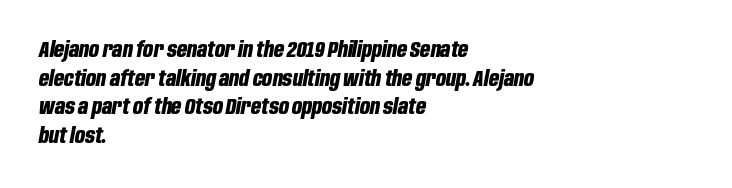
Each word holds together tightly as a unit, with standard inter-letter gaps. These lines stack with their left ends in a neat column. Caption: bold face, heavy strokes. Leading matches the norm, producing a regular column. The passage shown leans; its letterforms are oblique.
